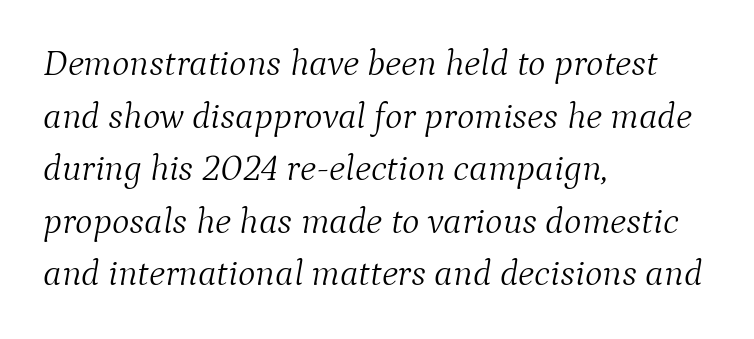
Character widths vary here, with narrow letters taking less room than wide ones. The letters look calm and open, with moderate or lighter stems. Serif or sans? Serif — the stroke terminals have little feet. Visually the block forms a straight wall on the left and a jagged coastline on the right. The rendering uses a moderate line-height, typical for paragraphs. You could call the tracking neutral — neither tight nor loose.
